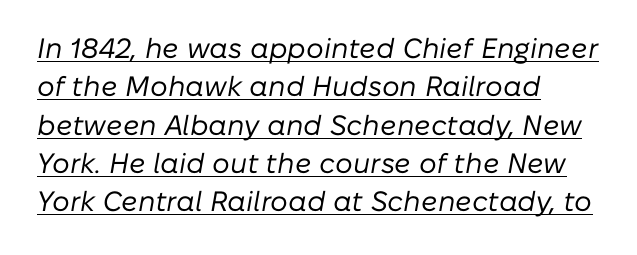
Q: Is the text bold? A: No.
Q: Is the text italic (slanted)? A: Yes, it leans right by about 10 degrees.
Q: Is the text underlined? A: Yes.
Q: How is the paragraph aligned? A: Left-aligned.
Q: Is the spacing between letters normal or unusually wide? A: Normal.
Q: Is the spacing between lines tight, normal or loose? A: Normal.
Q: Width (condensed, normal, or wide)? A: Normal.
Q: Stroke contrast? A: Low.
Q: x-height? A: Medium.
Q: Monospaced? A: No.
